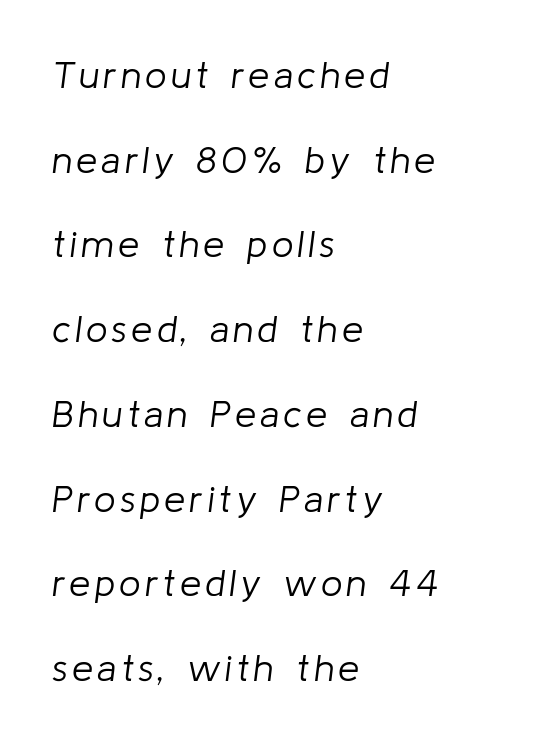
An italicized treatment has been applied to the whole sample. Every row of glyphs begins at an identical x-position on the left. Proportional: the letters do not fall into vertical columns. This block would shrink considerably if given ordinary leading; it's expanded now. Check under the words: just untouched page. Vertical stems look standard width or narrower in stroke.
